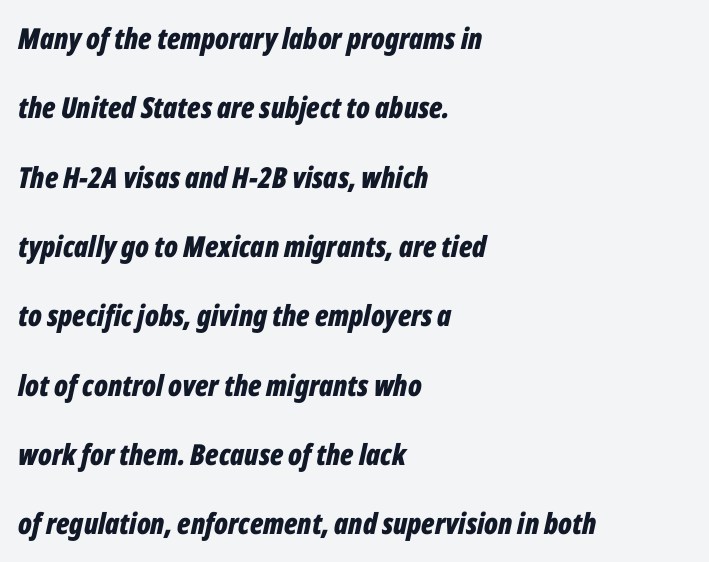
Tracking here is standard; glyphs follow each other at the usual distance. This rendering uses left alignment, leaving the right contour irregular. Note the varied advance widths — an 'i' is clearly narrower than an 'm'. Type without underlining. Every letter is thick-stroked: bold, no question.
